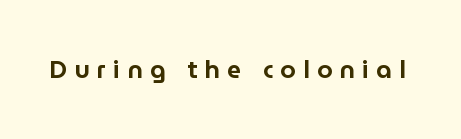
Q: Is the text italic (slanted)? A: No, it is upright.
Q: Is the text underlined? A: No.
Q: Is the spacing between letters normal or unusually wide? A: Unusually wide.
